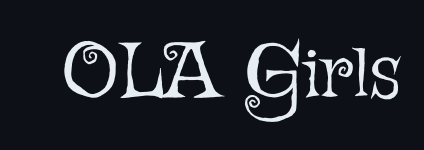
Q: Is the text bold? A: No.
Q: Is the text italic (slanted)? A: No, it is upright.
Q: Is the text underlined? A: No.
Q: Is the spacing between letters normal or unusually wide? A: Normal.
Q: Width (condensed, normal, or wide)? A: Normal.
Q: Stroke contrast? A: Low.
Q: x-height? A: Medium.
Q: Monospaced? A: No.
